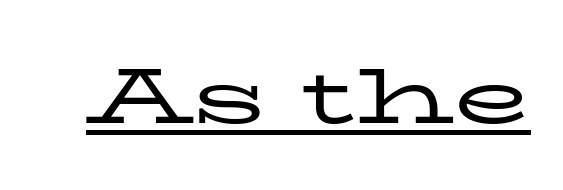
Q: Is the text bold? A: No.
Q: Is the text italic (slanted)? A: No, it is upright.
Q: Is the typeface a serif or a sans-serif typeface? A: Serif.
Q: Is the text underlined? A: Yes.
Q: Is the spacing between letters normal or unusually wide? A: Normal.
Q: Width (condensed, normal, or wide)? A: Wide.
Q: Stroke contrast? A: Low.
Q: x-height? A: Medium.
Q: Monospaced? A: No.
